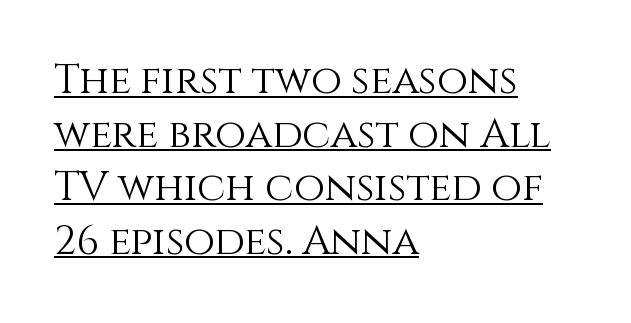
Alignment: flush left. Is this a fixed-width face? No — the glyphs have proportional, varying widths. Students, observe the line beneath the letters — that is underlining. Bold? No — there's no thickening of the strokes. The horizontal fit of the characters is conventional and even. Horizontal bands of white between lines are of average thickness.
